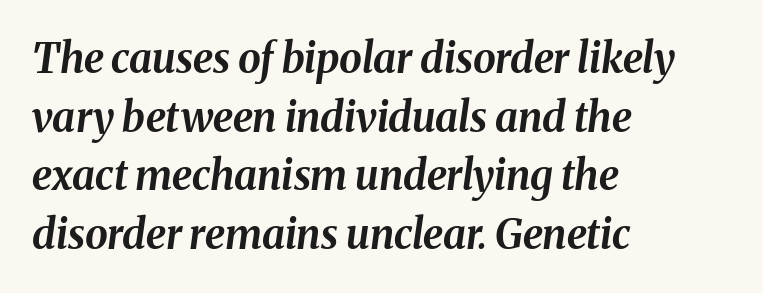
The image shows 41 px bold type, italic (leaning right); set left-aligned, normal line spacing (1.43x), normal letter spacing, not underlined; medium stroke contrast and a medium x-height.
